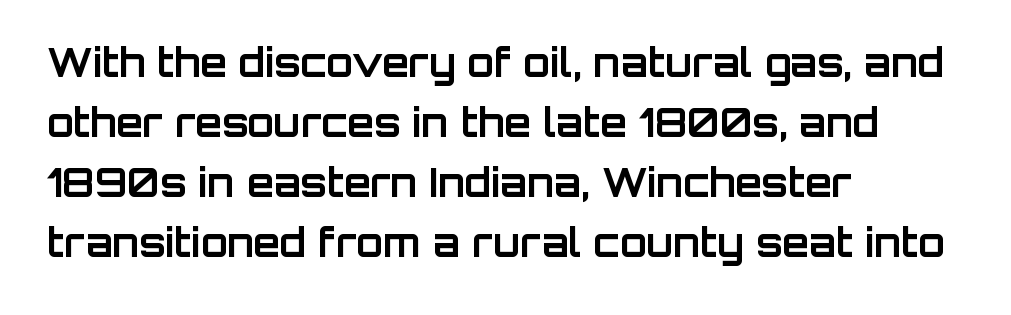
Q: Is the text bold? A: Yes.
Q: Is the text italic (slanted)? A: No, it is upright.
Q: Is the typeface a serif or a sans-serif typeface? A: Sans-serif.
Q: Is the text underlined? A: No.
Q: How is the paragraph aligned? A: Left-aligned.
Q: Is the spacing between letters normal or unusually wide? A: Normal.
Q: Is the spacing between lines tight, normal or loose? A: Normal.
Q: Width (condensed, normal, or wide)? A: Normal.
Q: Stroke contrast? A: Low.
Q: x-height? A: Large.
Q: Monospaced? A: No.
